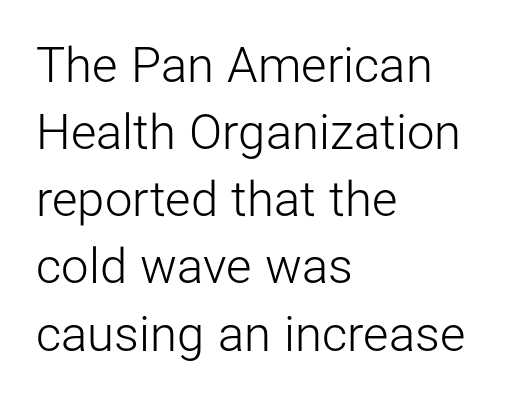
{"serif": "no", "italic": "no", "bold": "no", "weight": "light", "width": "normal", "stroke_contrast": "low", "x_height": "medium", "monospaced": "no", "underline": "no", "align": "left", "line_spacing": "normal", "line_spacing_ratio": 1.37, "letter_spacing": "normal", "letter_spacing_em": 0.0, "glyph_px": 49}
